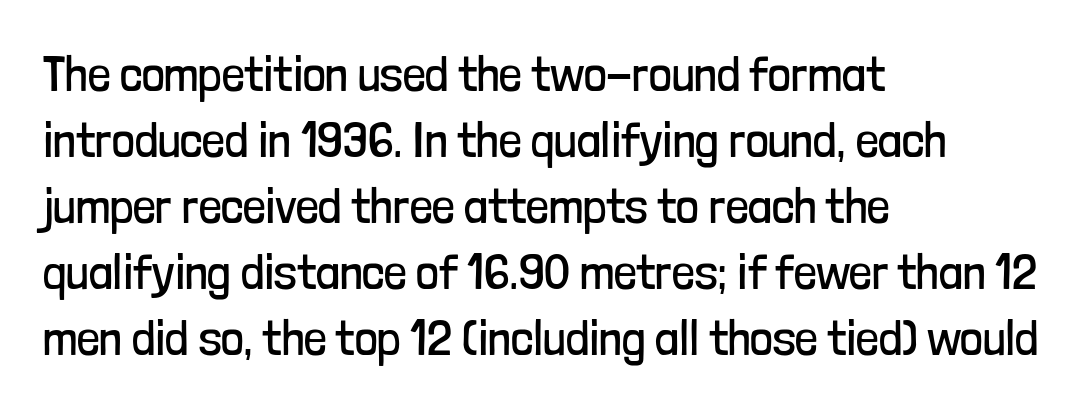
Font category for this specimen: sans-serif. No extra tracking has been applied to these lines. Is the block centered? No — it sits flush against the left margin. These lines are rendered in a variable-pitch font. Words float on clear page, feet unadorned. How would I describe the line gaps? Plain and ordinary.
